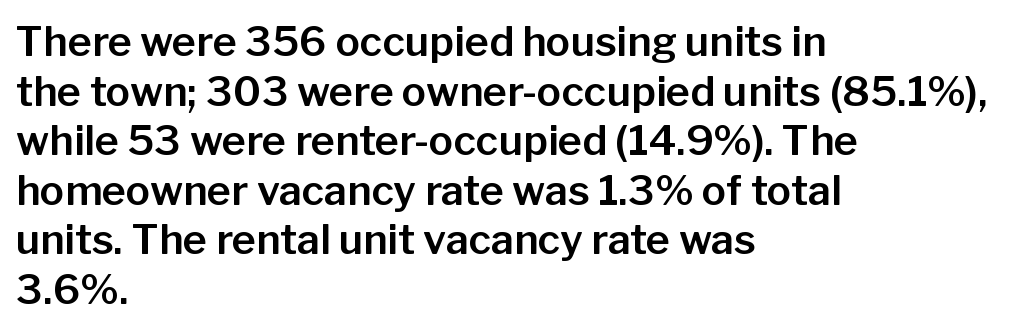
Q: Is the text italic (slanted)? A: No, it is upright.
Q: Is the typeface a serif or a sans-serif typeface? A: Sans-serif.
Q: Is the text underlined? A: No.
Q: How is the paragraph aligned? A: Left-aligned.
Q: Is the spacing between letters normal or unusually wide? A: Normal.
Q: Width (condensed, normal, or wide)? A: Normal.
Q: Stroke contrast? A: Low.
Q: x-height? A: Medium.
Q: Monospaced? A: No.
